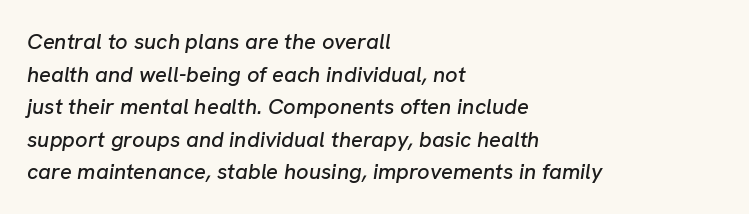
Which margin do the lines hug? The left one — the right edge is uneven. Interline gaps are of average width in this sample. Nothing unusual about the tracking: characters are spaced as the font intends. The passage shown is not underscored anywhere.
